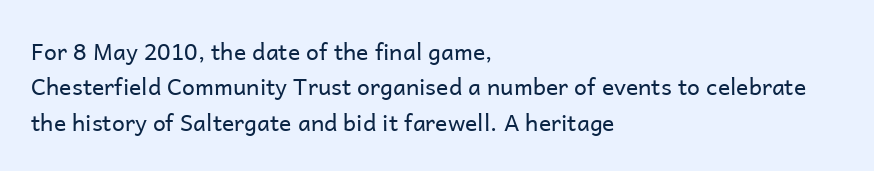
The face looks like a standard text weight, possibly lighter. Vertical strokes here are truly vertical. These lines keep a tight, regular rhythm from letter to letter. Leading matches the norm, producing a regular column. Left-aligned paragraph, ragged on the right. The space directly below the letters is spotless.
